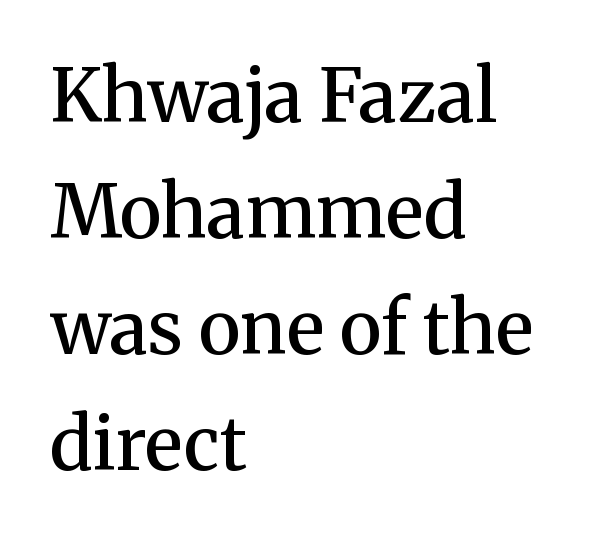
The image shows 73 px semibold serif type, upright; set left-aligned, normal line spacing (1.59x), normal letter spacing, not underlined; medium stroke contrast and a medium x-height.
